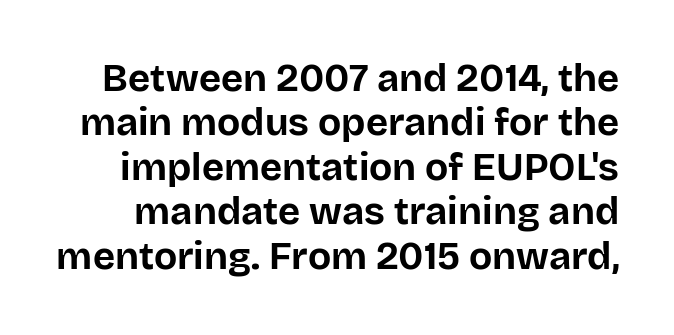
You could not count columns in this text — the font is proportionally spaced. Characters follow at the spacing the type designer built in. Underlining? Definitely not there. Posture: upright roman. Are there feet on the stems? There aren't — it's a sans.
